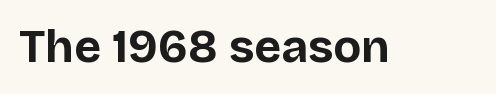
Q: Is the text bold? A: Yes.
Q: Is the text italic (slanted)? A: No, it is upright.
Q: Is the typeface a serif or a sans-serif typeface? A: Sans-serif.
Q: Is the text underlined? A: No.
Q: Is the spacing between letters normal or unusually wide? A: Normal.
Q: Width (condensed, normal, or wide)? A: Normal.
Q: Stroke contrast? A: Low.
Q: x-height? A: Large.
Q: Monospaced? A: No.
